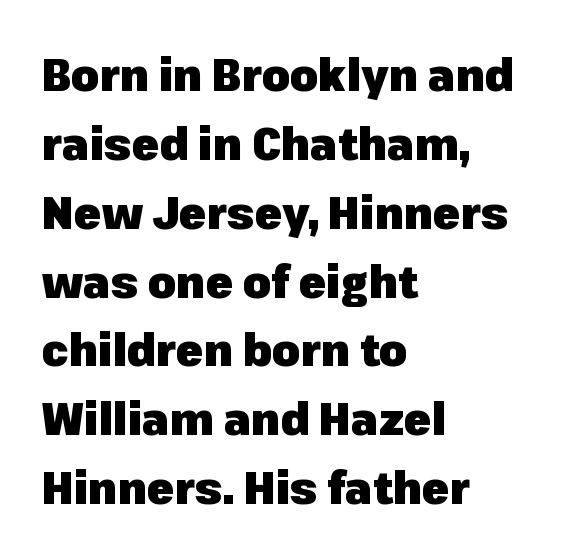
The image shows 45 px heavy sans-serif type, upright; set left-aligned, normal line spacing (1.53x), normal letter spacing, not underlined; low stroke contrast and a medium x-height.
